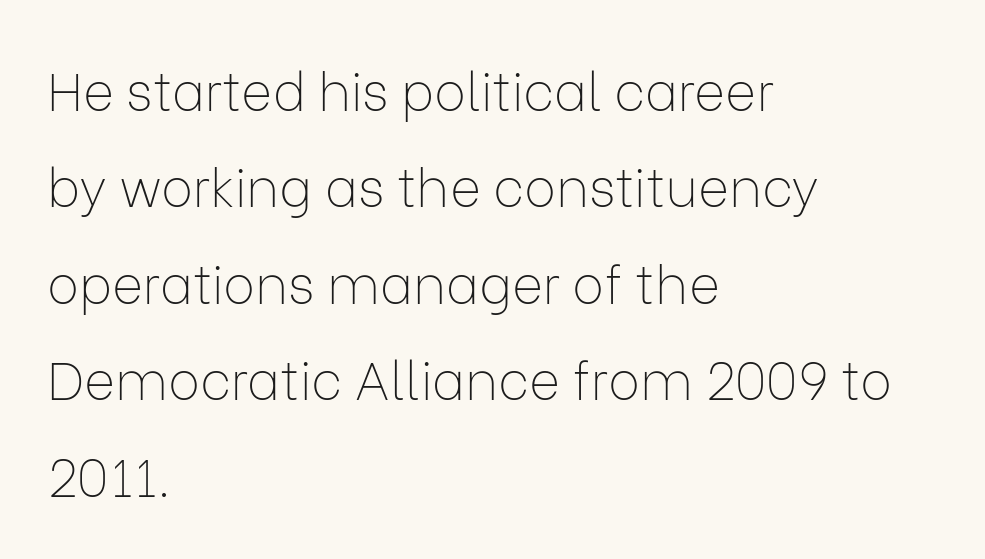
Q: Is the text bold? A: No.
Q: Is the text italic (slanted)? A: No, it is upright.
Q: Is the typeface a serif or a sans-serif typeface? A: Sans-serif.
Q: Is the text underlined? A: No.
Q: How is the paragraph aligned? A: Left-aligned.
Q: Is the spacing between letters normal or unusually wide? A: Normal.
Q: Width (condensed, normal, or wide)? A: Normal.
Q: Stroke contrast? A: Low.
Q: x-height? A: Medium.
Q: Monospaced? A: No.
